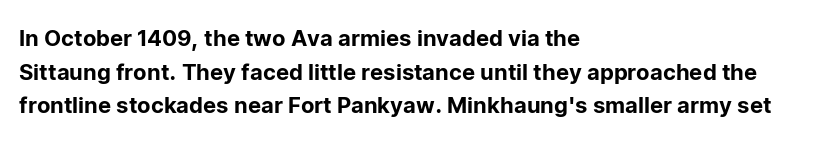
Q: Is the text italic (slanted)? A: No, it is upright.
Q: Is the text underlined? A: No.
Q: How is the paragraph aligned? A: Left-aligned.
Q: Is the spacing between letters normal or unusually wide? A: Normal.
Q: Is the spacing between lines tight, normal or loose? A: Normal.
